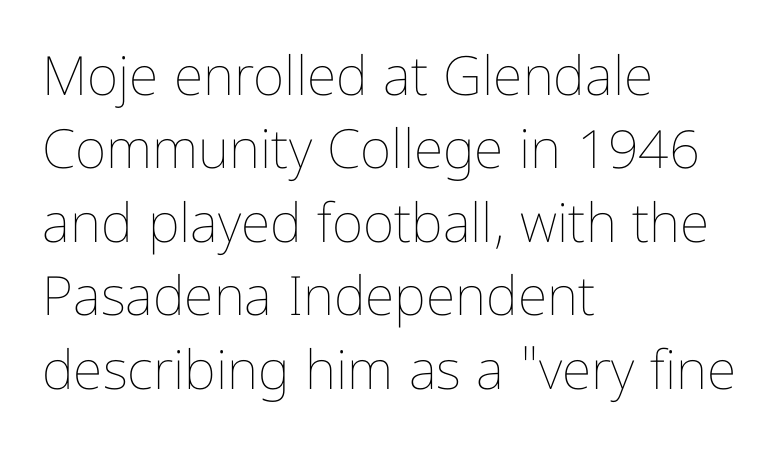
Unmarked baselines from the first word to the last. Each new line begins a customary step beneath the previous one. This sample is left-justified, so line endings fall wherever the words run out. Note the varied advance widths — an 'i' is clearly narrower than an 'm'. This is the regular roman posture of the typeface. Tracking here is standard; glyphs follow each other at the usual distance.
